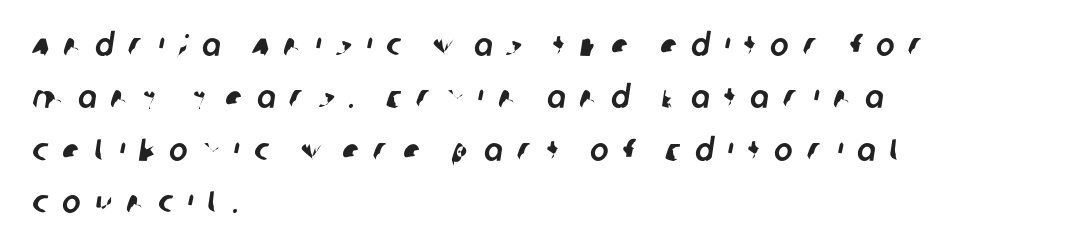
{"serif": "no", "width": "normal", "stroke_contrast": "low", "x_height": "large", "monospaced": "no", "underline": "no", "align": "left", "line_spacing": "normal", "line_spacing_ratio": 1.69, "letter_spacing": "wide", "letter_spacing_em": 0.46, "glyph_px": 31}
